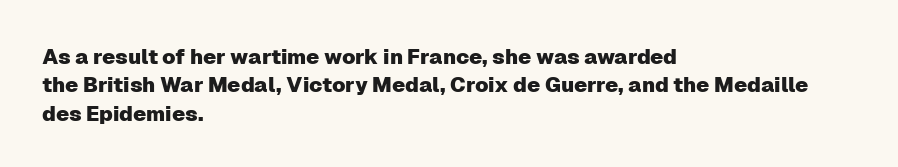
Q: Is the text italic (slanted)? A: No, it is upright.
Q: Is the text underlined? A: No.
Q: How is the paragraph aligned? A: Left-aligned.
Q: Is the spacing between letters normal or unusually wide? A: Normal.
Q: Is the spacing between lines tight, normal or loose? A: Normal.
